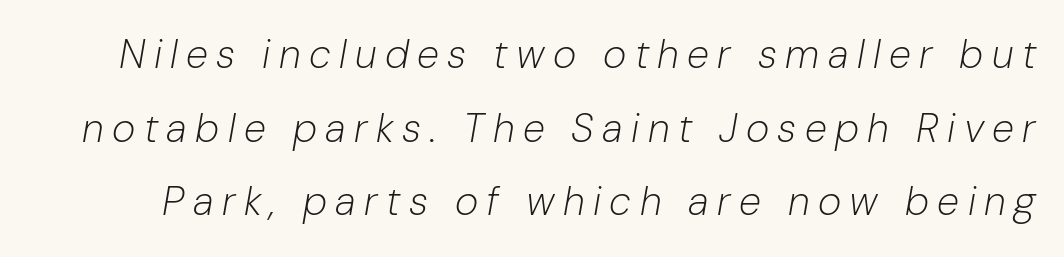
Q: Is the text bold? A: No.
Q: Is the text italic (slanted)? A: Yes, it leans right by about 10 degrees.
Q: Is the text underlined? A: No.
Q: Is the spacing between letters normal or unusually wide? A: Unusually wide.
Q: Width (condensed, normal, or wide)? A: Normal.
Q: Stroke contrast? A: Low.
Q: x-height? A: Medium.
Q: Monospaced? A: No.
